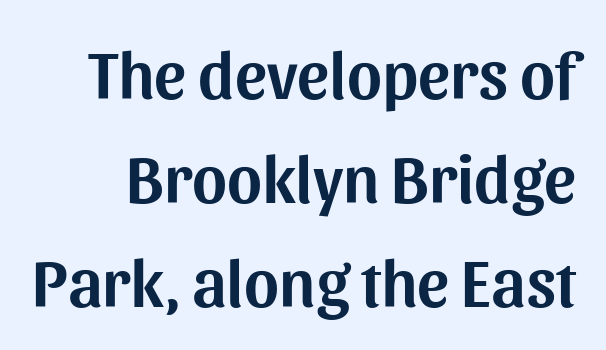
{"serif": "no", "italic": "no", "width": "normal", "stroke_contrast": "medium", "x_height": "medium", "monospaced": "no", "underline": "no", "line_spacing": "normal", "line_spacing_ratio": 1.55, "letter_spacing": "normal", "letter_spacing_em": 0.0, "glyph_px": 67}
